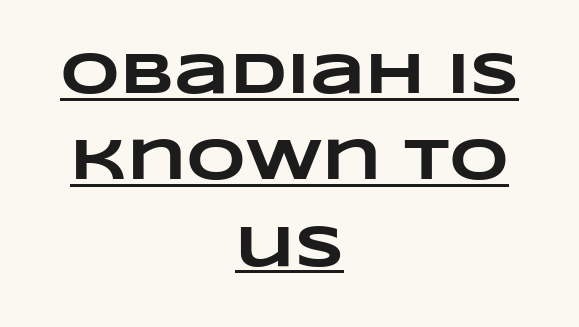
Q: Is the text bold? A: Yes.
Q: Is the text underlined? A: Yes.
Q: How is the paragraph aligned? A: Centered.
Q: Is the spacing between letters normal or unusually wide? A: Normal.
Q: Is the spacing between lines tight, normal or loose? A: Normal.
Q: Width (condensed, normal, or wide)? A: Wide.
Q: Stroke contrast? A: Low.
Q: x-height? A: Large.
Q: Monospaced? A: No.
